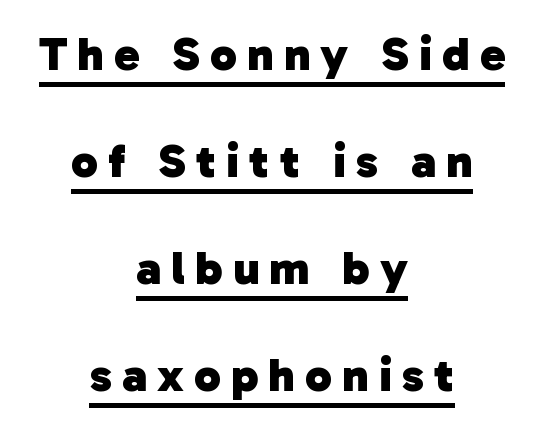
Spacing verdict: proportional, widths tailored to each character. Between one letter and the next there's a generous, obvious gap. Leftover space on each line is divided equally before and after the words. Rows of type keep a wide berth in the vertical direction. Strokes here are thick enough to call this a true bold. A baseline rule has been typeset under these characters.
